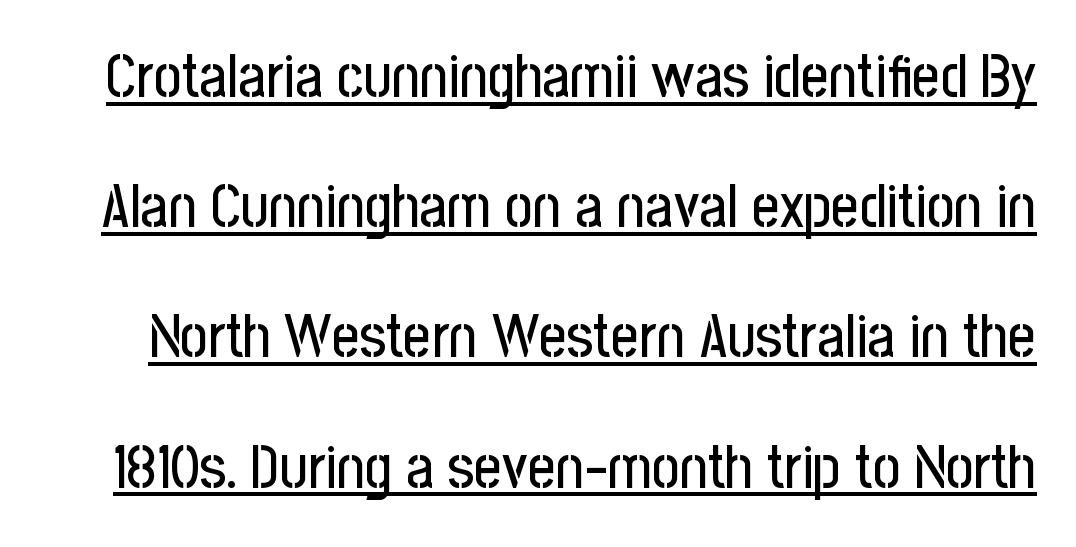
{"serif": "no", "italic": "no", "width": "condensed", "stroke_contrast": "low", "x_height": "medium", "monospaced": "no", "underline": "yes", "line_spacing": "loose", "line_spacing_ratio": 2.17, "letter_spacing": "normal", "letter_spacing_em": 0.0, "glyph_px": 60}
